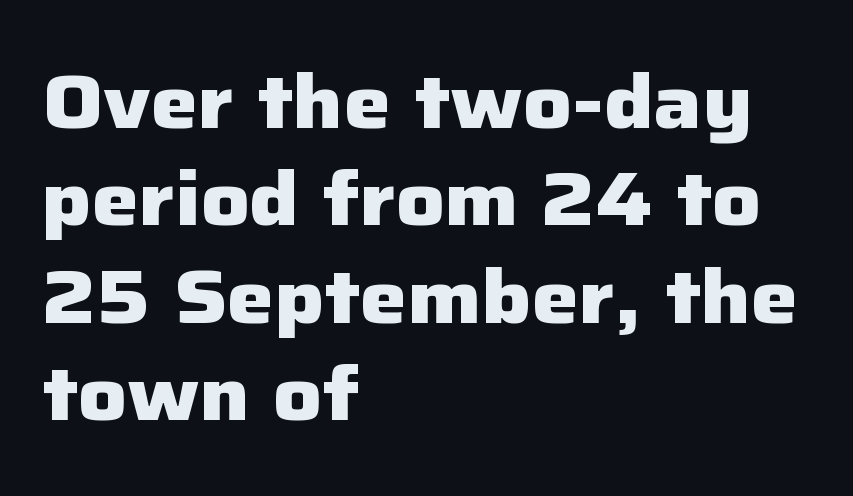
The image shows 75 px heavy sans-serif type, upright; set left-aligned, normal line spacing (1.3x), normal letter spacing, not underlined; low stroke contrast and a medium x-height.
